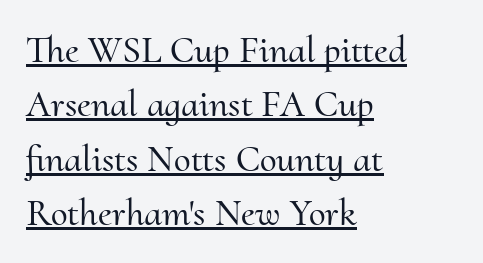
The image shows 38 px serif type, upright; set left-aligned, normal line spacing (1.43x), normal letter spacing, underlined; medium stroke contrast and a small x-height.
